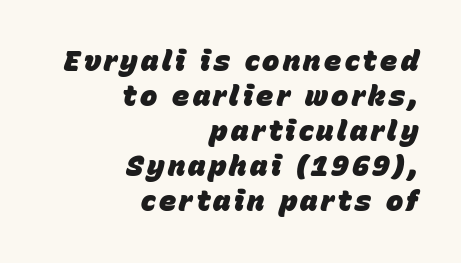
This sample has the flowing, uneven cadence of proportional lettering. Weight check: bold — yes, fully. When letters slant like this, we call the style italic. The foot of each line stays bare and open. These lines stack with their right ends in a neat column.
